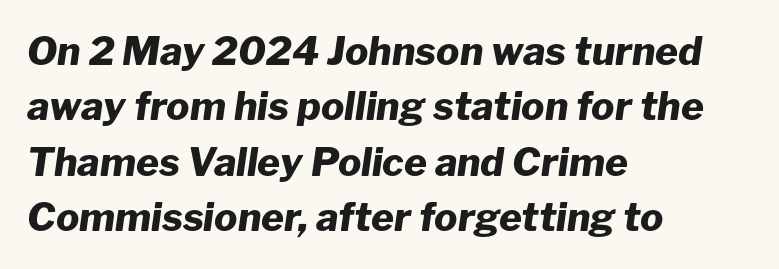
Rows of type keep a routine distance in the vertical direction. There is no visible air inserted between adjacent glyphs. Caption: bold face, heavy strokes. The text block is weighted toward the left margin, trailing off unevenly rightward.
